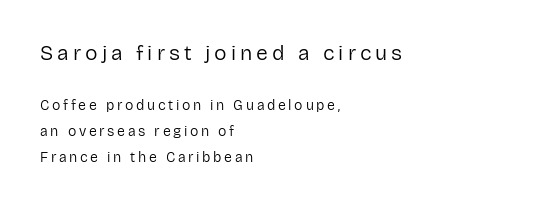
Q: Is the text bold? A: No.
Q: Is the text italic (slanted)? A: No, it is upright.
Q: Is the text underlined? A: No.
Q: How is the paragraph aligned? A: Left-aligned.
Q: Which block of text is set in a larger size, the first (top) or the second (bottom)? A: The first (top) one.
